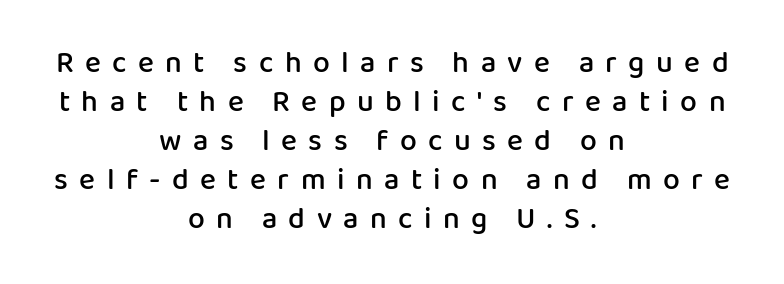
Looks like regular typesetting: each glyph gets only the width it needs. Unlike a traditional serif, this face leaves its strokes unadorned. These lines sit exactly where default settings would place them. A clean baseline with only descenders dipping below it. It's the straight-up-and-down kind of type. A fair bit of extra ink — the face is semibold, not bold.
